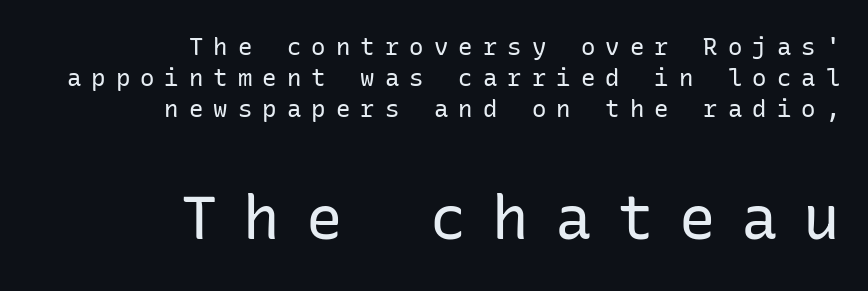
Summary of vertical rhythm: regular, with standard interline spacing. A flush-right, rag-left setting is used for this passage. The space directly below the letters is spotless. Bigger letters appear in the bottom chunk; the top chunk is reduced. The type family on display is of the sans-serif kind.
